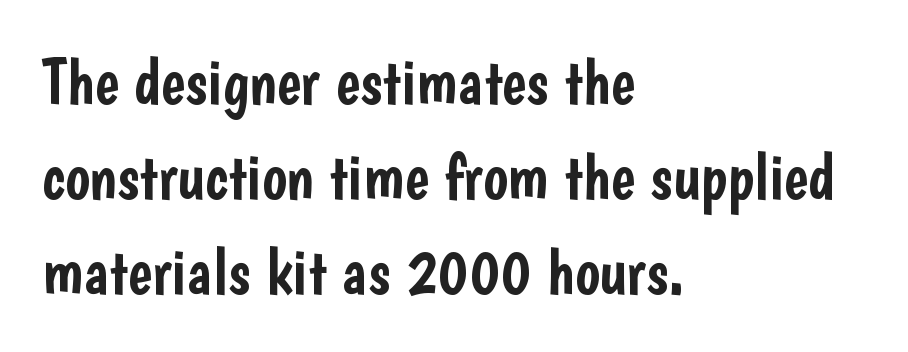
Q: Is the text italic (slanted)? A: No, it is upright.
Q: Is the typeface a serif or a sans-serif typeface? A: Sans-serif.
Q: Is the text underlined? A: No.
Q: How is the paragraph aligned? A: Left-aligned.
Q: Is the spacing between letters normal or unusually wide? A: Normal.
Q: Is the spacing between lines tight, normal or loose? A: Normal.
Q: Width (condensed, normal, or wide)? A: Condensed.
Q: Stroke contrast? A: Low.
Q: x-height? A: Medium.
Q: Monospaced? A: No.
